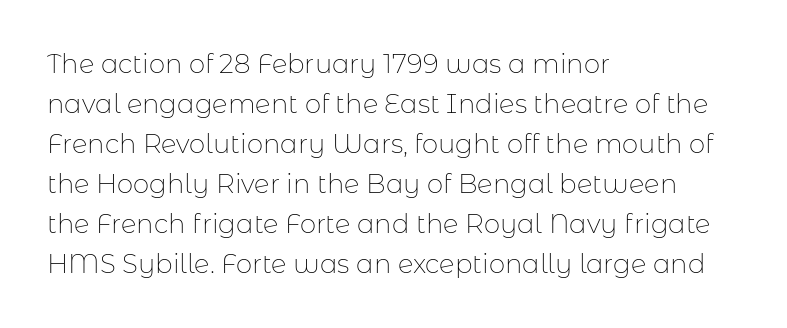
{"italic": "no", "bold": "no", "underline": "no", "align": "left", "line_spacing": "normal", "line_spacing_ratio": 1.54, "letter_spacing": "normal", "letter_spacing_em": 0.0, "glyph_px": 26}
